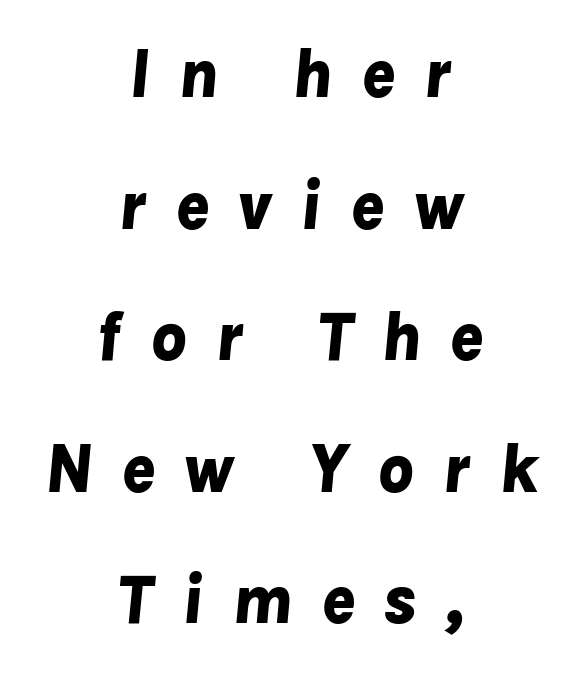
The image shows 70 px bold type, italic (leaning right); set centered, line spacing 1.88x, unusually wide letter spacing (+0.4 em), not underlined; low stroke contrast and a medium x-height.
